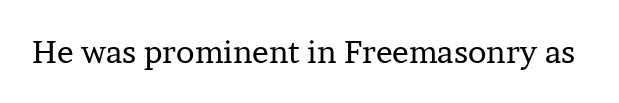
{"serif": "yes", "italic": "no", "bold": "no", "weight": "regular", "width": "normal", "stroke_contrast": "low", "x_height": "medium", "monospaced": "no", "underline": "no", "letter_spacing": "normal", "letter_spacing_em": 0.0, "glyph_px": 31}
